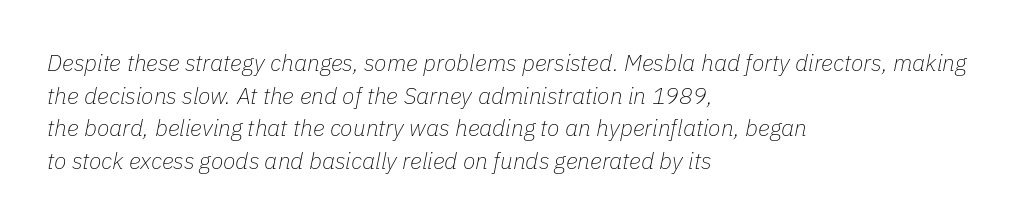
{"italic": "yes", "lean": "right", "slant_degrees": 11, "bold": "no", "underline": "no", "align": "left", "line_spacing": "normal", "line_spacing_ratio": 1.42, "letter_spacing": "normal", "letter_spacing_em": 0.0, "glyph_px": 23}
